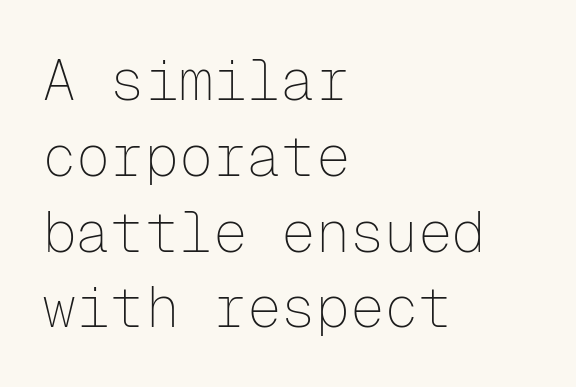
{"serif": "no", "italic": "no", "bold": "no", "weight": "thin", "width": "normal", "stroke_contrast": "low", "x_height": "medium", "monospaced": "yes", "underline": "no", "align": "left", "line_spacing": "normal", "line_spacing_ratio": 1.33, "letter_spacing": "normal", "letter_spacing_em": 0.0, "glyph_px": 57}
